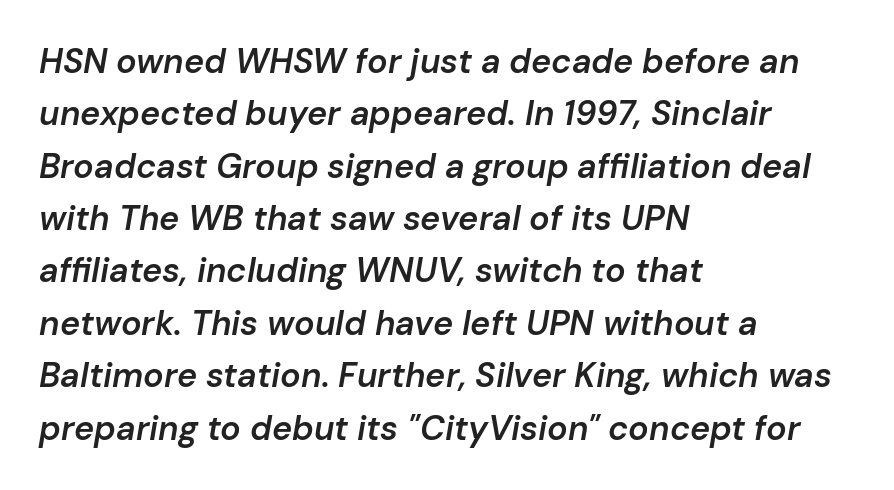
{"italic": "yes", "lean": "right", "slant_degrees": 10, "bold": "semi", "weight": "semibold", "width": "normal", "stroke_contrast": "low", "x_height": "medium", "monospaced": "no", "underline": "no", "align": "left", "line_spacing": "normal", "line_spacing_ratio": 1.54, "letter_spacing": "normal", "letter_spacing_em": 0.0, "glyph_px": 34}
